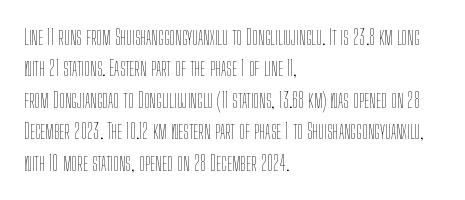
{"italic": "no", "bold": "no", "underline": "no", "align": "left", "line_spacing": "normal", "line_spacing_ratio": 1.5, "letter_spacing": "normal", "letter_spacing_em": 0.0, "glyph_px": 21}
